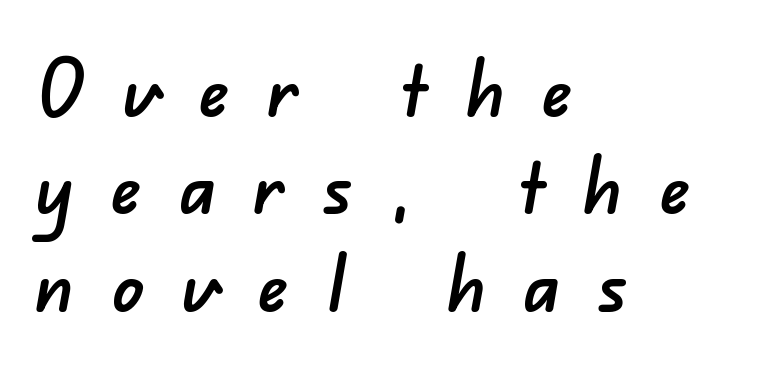
Q: Is the typeface a serif or a sans-serif typeface? A: Sans-serif.
Q: Is the text underlined? A: No.
Q: How is the paragraph aligned? A: Left-aligned.
Q: Is the spacing between letters normal or unusually wide? A: Unusually wide.
Q: Is the spacing between lines tight, normal or loose? A: Normal.
Q: Width (condensed, normal, or wide)? A: Normal.
Q: Stroke contrast? A: Low.
Q: x-height? A: Small.
Q: Monospaced? A: No.
